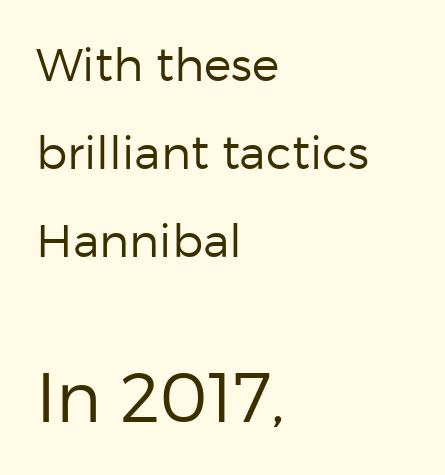
{"serif": "no", "italic": "no", "bold": "no", "weight": "regular", "width": "normal", "stroke_contrast": "low", "x_height": "medium", "monospaced": "no", "underline": "no", "align": "left", "line_spacing": "loose", "line_spacing_ratio": 1.91, "letter_spacing": "normal", "letter_spacing_em": 0.0, "larger_block": "second", "size_ratio": 1.5, "glyph_px": 69}
